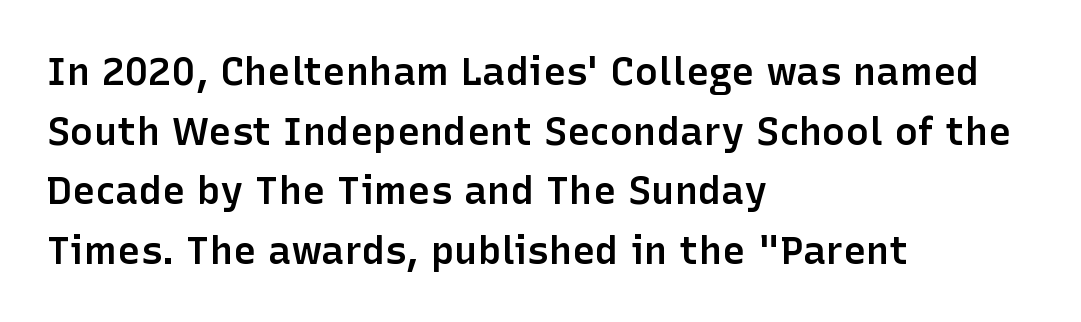
The image shows 39 px semibold sans-serif type, upright; set left-aligned, normal line spacing (1.53x), normal letter spacing, not underlined; low stroke contrast and a medium x-height.
